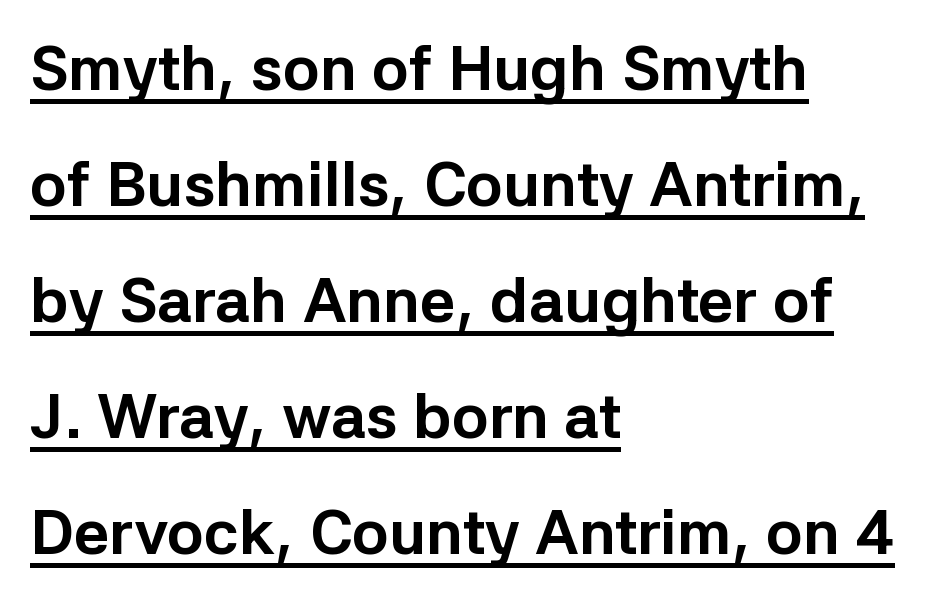
The rendering uses natural spacing where letterforms have individual widths. Nope, no serifs anywhere on these letters. Here the glyphs are tracked normally, forming tight word shapes. The sample's only ornament is a line tracing under the words.
